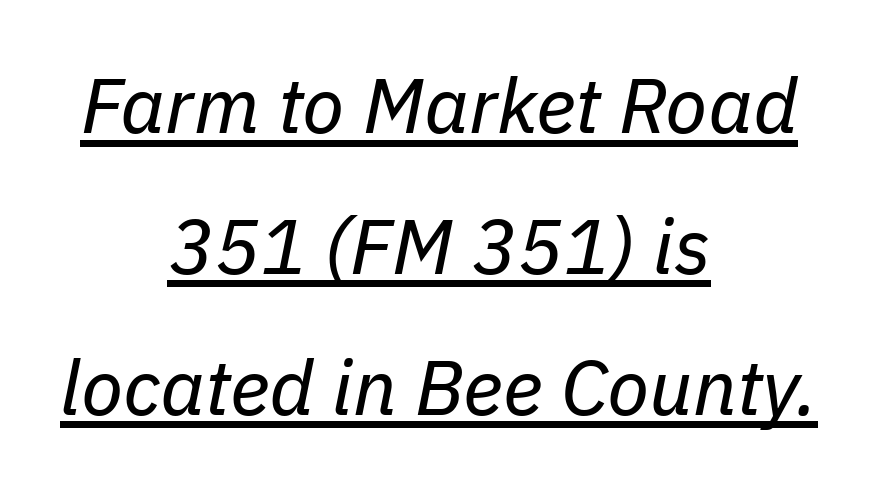
{"italic": "yes", "lean": "right", "slant_degrees": 11, "bold": "no", "weight": "regular", "width": "normal", "stroke_contrast": "low", "x_height": "medium", "monospaced": "no", "underline": "yes", "align": "center", "line_spacing_ratio": 1.83, "letter_spacing": "normal", "letter_spacing_em": 0.0, "glyph_px": 77}
